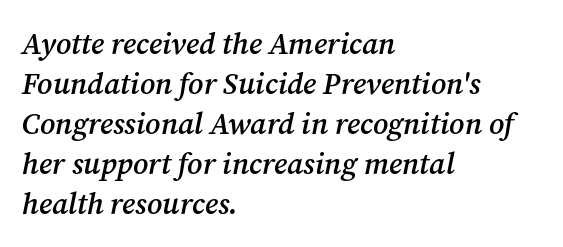
{"serif": "yes", "italic": "yes", "lean": "right", "slant_degrees": 12, "bold": "semi", "weight": "semibold", "width": "normal", "stroke_contrast": "medium", "x_height": "medium", "monospaced": "no", "underline": "no", "align": "left", "line_spacing": "normal", "line_spacing_ratio": 1.33, "letter_spacing": "normal", "letter_spacing_em": 0.0, "glyph_px": 30}
